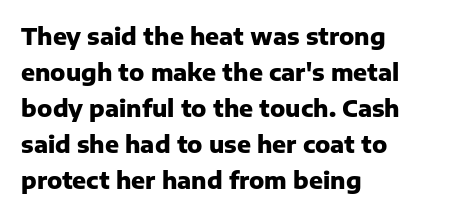
Q: Is the text bold? A: Yes.
Q: Is the text italic (slanted)? A: No, it is upright.
Q: Is the text underlined? A: No.
Q: How is the paragraph aligned? A: Left-aligned.
Q: Is the spacing between letters normal or unusually wide? A: Normal.
Q: Is the spacing between lines tight, normal or loose? A: Normal.
